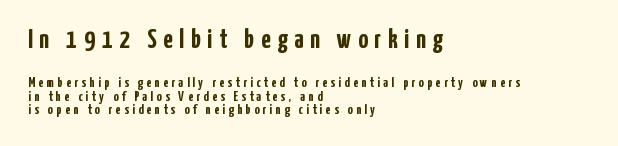
The image shows 27 px bold type, upright; set left-aligned, tight line spacing (0.98x), unusually wide letter spacing (+0.25 em), not underlined; the first (top) block is 1.93x larger.
